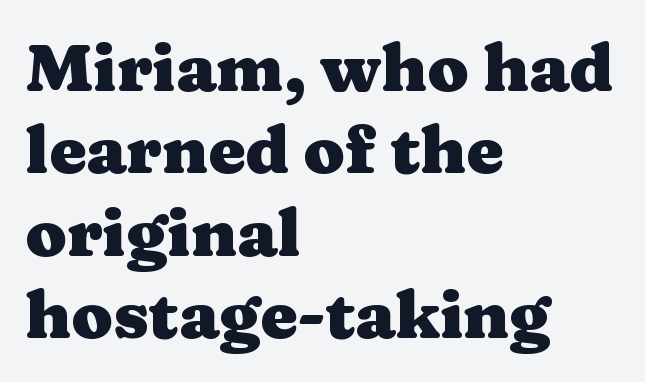
This is roman type, the default non-slanted kind. The zone under the glyphs is completely vacant. Heft: maximum for text — a bold. This sample uses plain, unmodified letter spacing.
